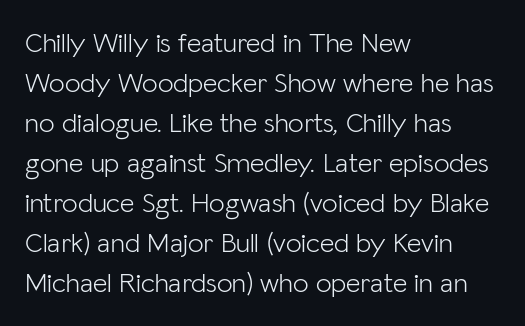
The image shows 28 px light sans-serif type, upright; set left-aligned, normal line spacing (1.43x), normal letter spacing, not underlined; low stroke contrast and a medium x-height.
